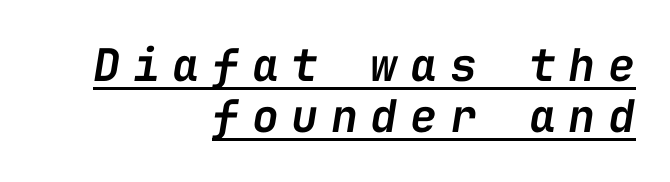
The image shows 45 px semibold type, italic (leaning right), monospaced; set right-aligned, tight line spacing (1.14x), unusually wide letter spacing (+0.28 em), underlined; low stroke contrast and a medium x-height.
